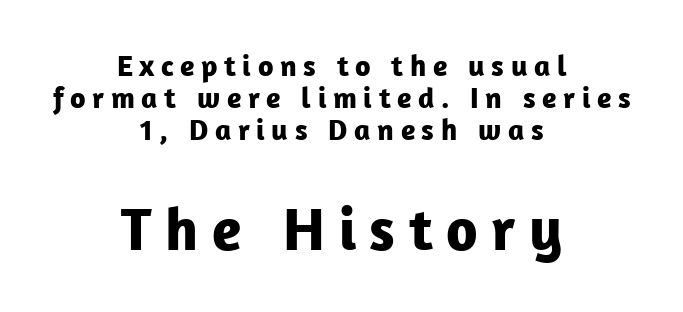
Q: Is the text bold? A: Yes.
Q: Is the text italic (slanted)? A: No, it is upright.
Q: Is the typeface a serif or a sans-serif typeface? A: Sans-serif.
Q: Is the text underlined? A: No.
Q: How is the paragraph aligned? A: Centered.
Q: Is the spacing between letters normal or unusually wide? A: Unusually wide.
Q: Is the spacing between lines tight, normal or loose? A: Tight.
Q: Which block of text is set in a larger size, the first (top) or the second (bottom)? A: The second (bottom) one.
Q: Width (condensed, normal, or wide)? A: Normal.
Q: Stroke contrast? A: Low.
Q: x-height? A: Medium.
Q: Monospaced? A: No.
